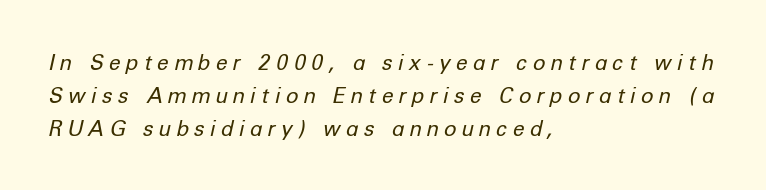
The image shows 21 px text type, italic (leaning right); set left-aligned, normal line spacing (1.56x), unusually wide letter spacing (+0.28 em), not underlined.
